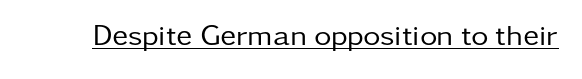
Q: Is the text bold? A: No.
Q: Is the text italic (slanted)? A: No, it is upright.
Q: Is the typeface a serif or a sans-serif typeface? A: Sans-serif.
Q: Is the text underlined? A: Yes.
Q: Is the spacing between letters normal or unusually wide? A: Normal.
Q: Width (condensed, normal, or wide)? A: Normal.
Q: Stroke contrast? A: Low.
Q: x-height? A: Medium.
Q: Monospaced? A: No.
